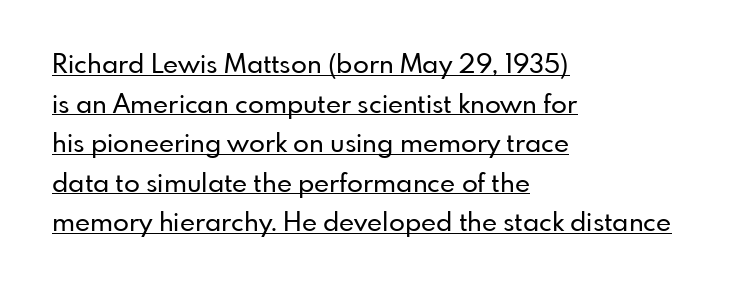
{"italic": "no", "underline": "yes", "align": "left", "line_spacing": "normal", "line_spacing_ratio": 1.52, "letter_spacing": "normal", "letter_spacing_em": 0.0, "glyph_px": 26}
